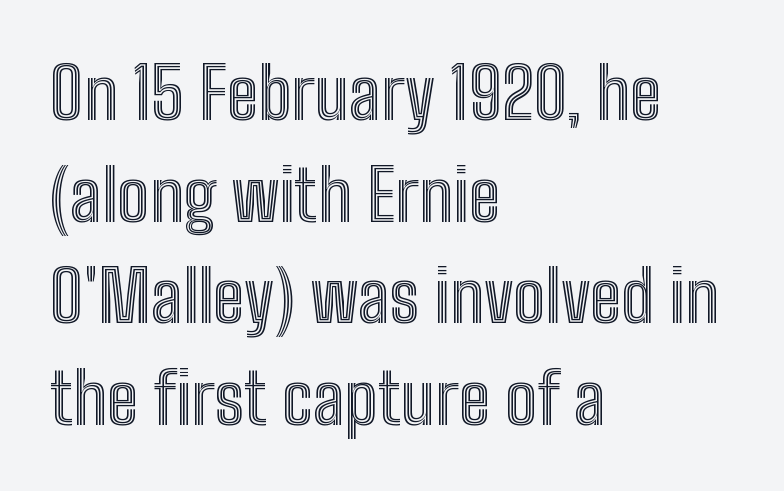
The image shows 71 px condensed type, upright; set left-aligned, normal line spacing (1.43x), normal letter spacing, not underlined; a medium x-height.
